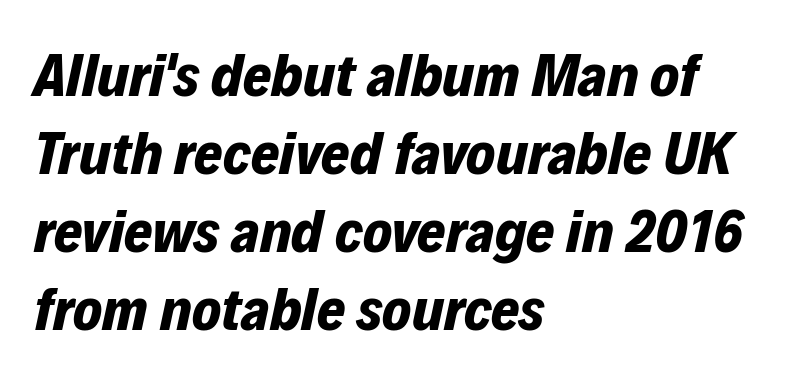
{"italic": "yes", "lean": "right", "slant_degrees": 12, "bold": "yes", "weight": "bold", "width": "normal", "stroke_contrast": "low", "x_height": "medium", "monospaced": "no", "underline": "no", "align": "left", "line_spacing": "normal", "line_spacing_ratio": 1.28, "letter_spacing": "normal", "letter_spacing_em": 0.0, "glyph_px": 61}
